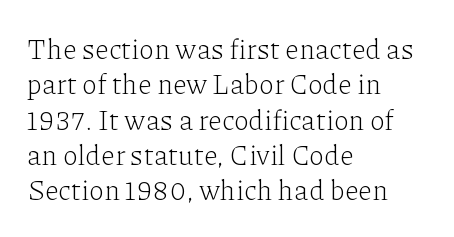
Observe the serifs anchoring each vertical stroke in this sample. A typesetter would call this proportional, since set widths differ per character. Stroke mass is kept to a normal reading level or below. Beneath every word, the page is bare.
